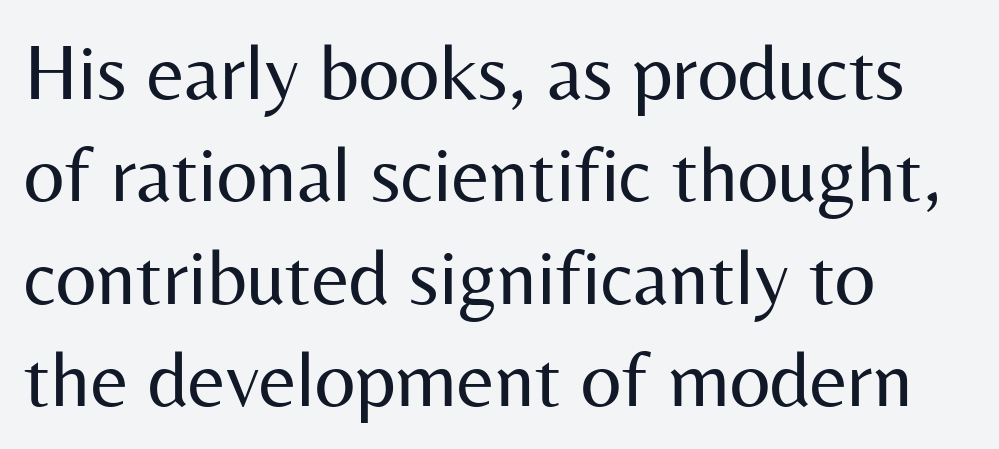
Do the characters align in a grid? No, the font is proportional. The block of text has a typical density, with ordinary space between rows. The passage shown is not underscored anywhere. Leftover space on each line is placed entirely after the last word. The font family rendered here belongs to the sans-serif group. Every character sits straight up, as roman type does.
